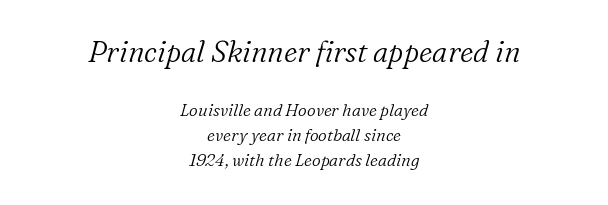
The image shows 29 px light serif type, italic (leaning right); set centered, normal line spacing (1.48x), normal letter spacing, not underlined; the first (top) block is 1.71x larger; low stroke contrast and a medium x-height.
